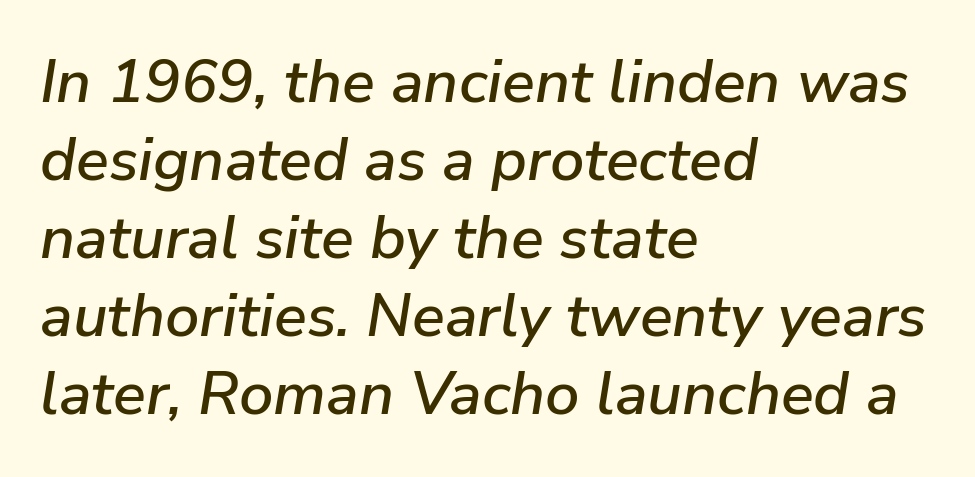
Descenders are the only things crossing below the line. Is this a fixed-width face? No — the glyphs have proportional, varying widths. In CSS terms this would be text-align: left. This sample keeps an unexceptional amount of space between lines.
